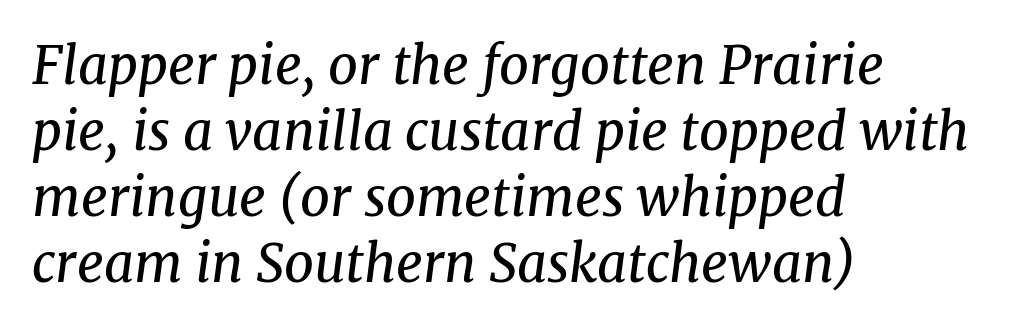
Q: Is the text bold? A: No.
Q: Is the text italic (slanted)? A: Yes, it leans right by about 8 degrees.
Q: Is the typeface a serif or a sans-serif typeface? A: Serif.
Q: Is the text underlined? A: No.
Q: How is the paragraph aligned? A: Left-aligned.
Q: Is the spacing between letters normal or unusually wide? A: Normal.
Q: Is the spacing between lines tight, normal or loose? A: Normal.
Q: Width (condensed, normal, or wide)? A: Normal.
Q: Stroke contrast? A: Medium.
Q: x-height? A: Medium.
Q: Monospaced? A: No.
